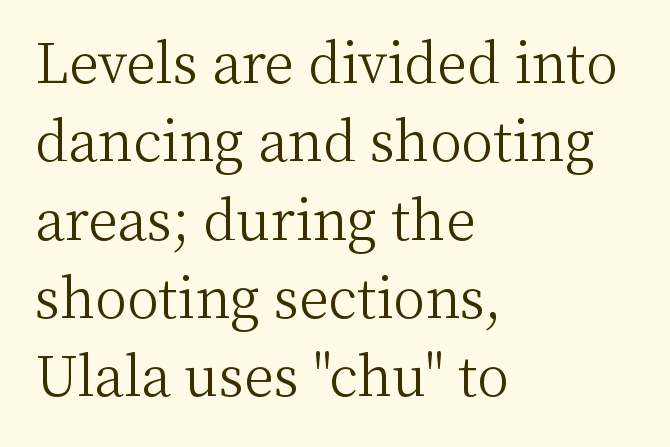
The image shows 54 px light serif type, upright; set left-aligned, normal line spacing (1.45x), normal letter spacing, not underlined; medium stroke contrast and a medium x-height.
